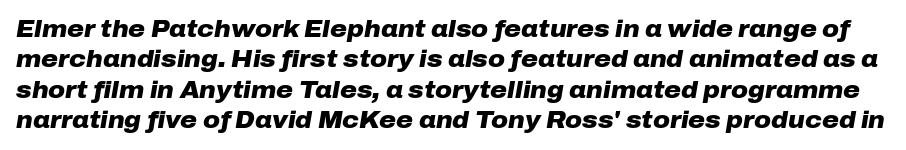
The image shows 23 px bold type, italic (leaning right); set normal line spacing (1.32x), normal letter spacing, not underlined.
